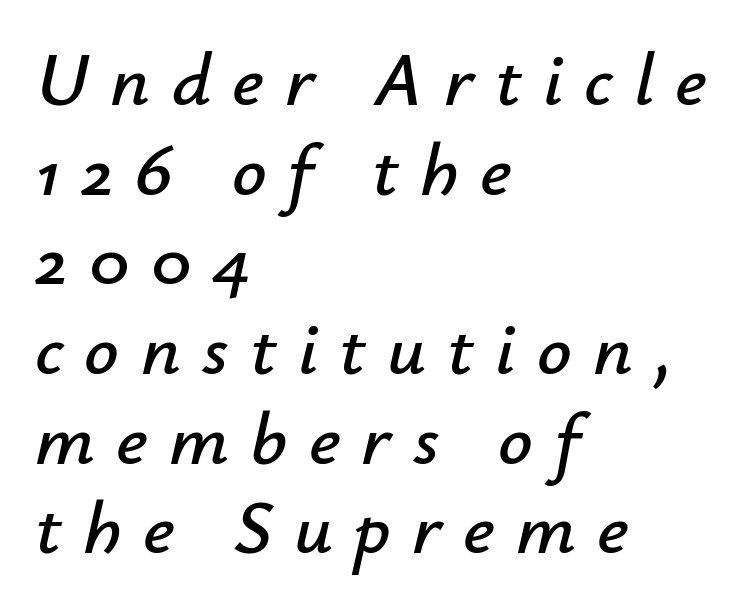
{"italic": "yes", "lean": "right", "slant_degrees": 12, "width": "normal", "stroke_contrast": "low", "x_height": "small", "monospaced": "no", "underline": "no", "align": "left", "line_spacing_ratio": 1.18, "letter_spacing": "wide", "letter_spacing_em": 0.28, "glyph_px": 76}
